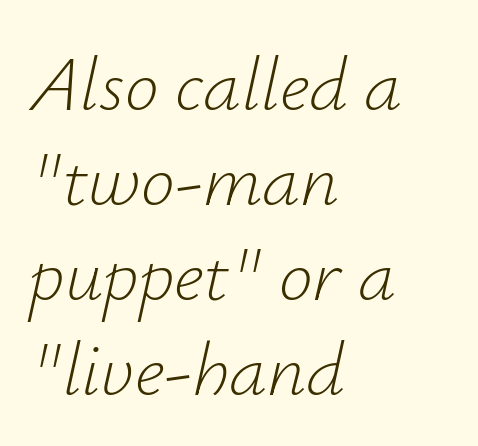
On a weight scale, this lands at 450 or below. Interline gaps are of average width in this sample. The lines are quadded left. The face used here is proportionally spaced, like ordinary book or web type. Lines of text with bare space underneath. Honestly, the letter spacing is just normal — you wouldn't notice it.
